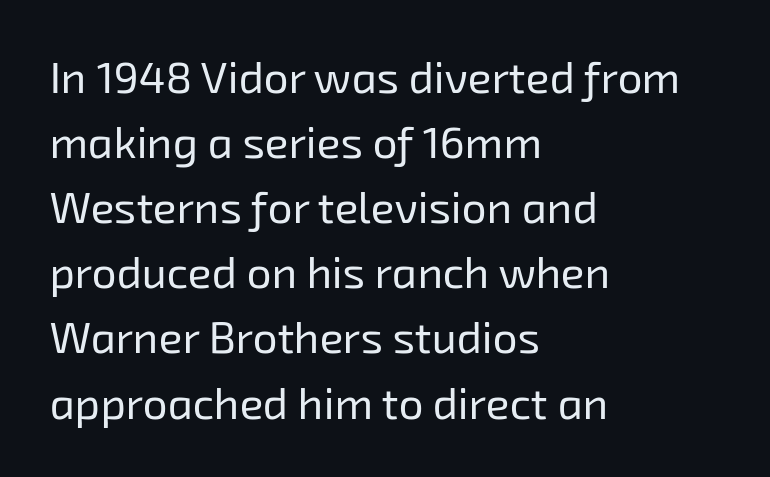
{"serif": "no", "bold": "no", "weight": "regular", "width": "normal", "stroke_contrast": "low", "x_height": "medium", "monospaced": "no", "underline": "no", "align": "left", "line_spacing": "normal", "line_spacing_ratio": 1.48, "letter_spacing": "normal", "letter_spacing_em": 0.0, "glyph_px": 44}
